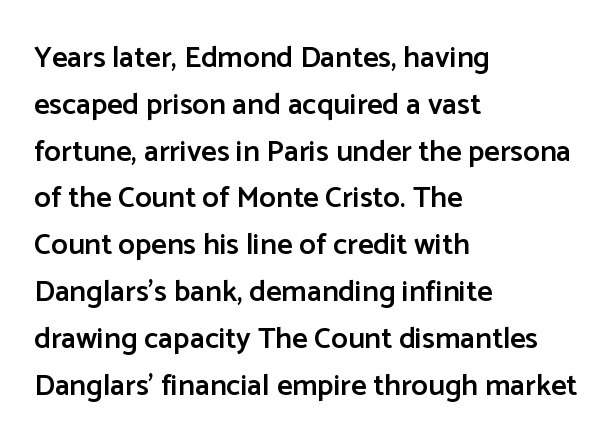
Layout note: lines flush left. Notice how the stems are strictly vertical — no italics here. The string is rendered with underlining switched off. The face used here is a sans, in the tradition of grotesques and geometrics.
